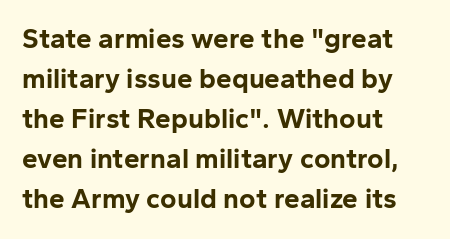
The image shows 28 px bold sans-serif type, upright; set left-aligned, normal line spacing (1.43x), normal letter spacing, not underlined; low stroke contrast and a medium x-height.
